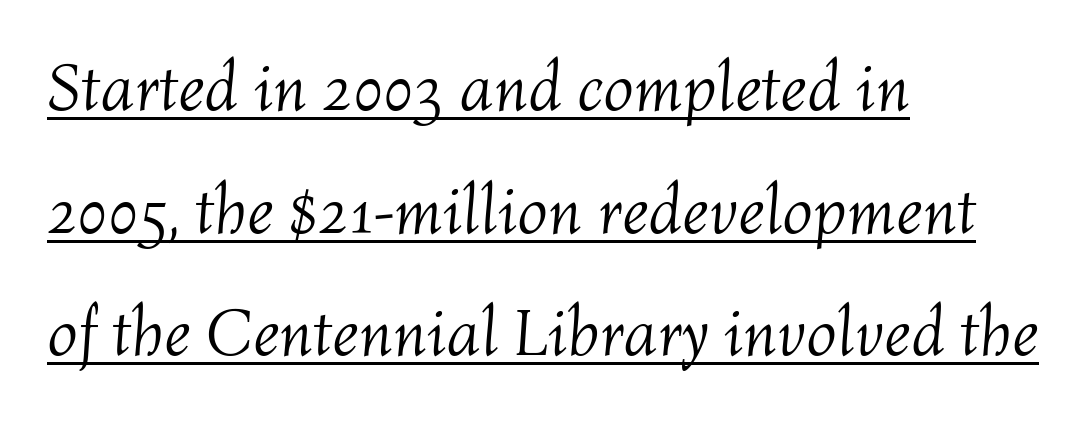
Q: Is the text bold? A: No.
Q: Is the text italic (slanted)? A: Yes, it leans right by about 4 degrees.
Q: Is the text underlined? A: Yes.
Q: How is the paragraph aligned? A: Left-aligned.
Q: Is the spacing between letters normal or unusually wide? A: Normal.
Q: Width (condensed, normal, or wide)? A: Normal.
Q: Stroke contrast? A: Medium.
Q: x-height? A: Medium.
Q: Monospaced? A: No.
